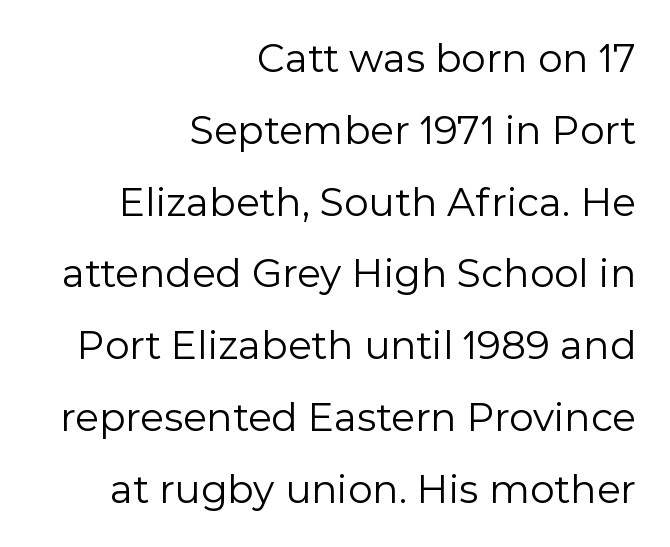
Q: Is the text bold? A: No.
Q: Is the text italic (slanted)? A: No, it is upright.
Q: Is the typeface a serif or a sans-serif typeface? A: Sans-serif.
Q: Is the text underlined? A: No.
Q: How is the paragraph aligned? A: Right-aligned.
Q: Is the spacing between letters normal or unusually wide? A: Normal.
Q: Width (condensed, normal, or wide)? A: Normal.
Q: x-height? A: Medium.
Q: Monospaced? A: No.
